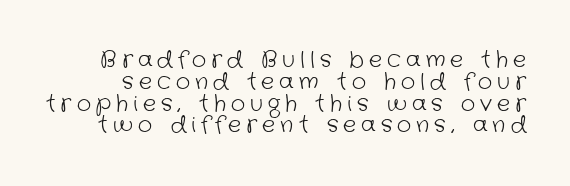
Q: Is the text bold? A: No.
Q: Is the text underlined? A: No.
Q: Is the spacing between letters normal or unusually wide? A: Unusually wide.
Q: Is the spacing between lines tight, normal or loose? A: Tight.
